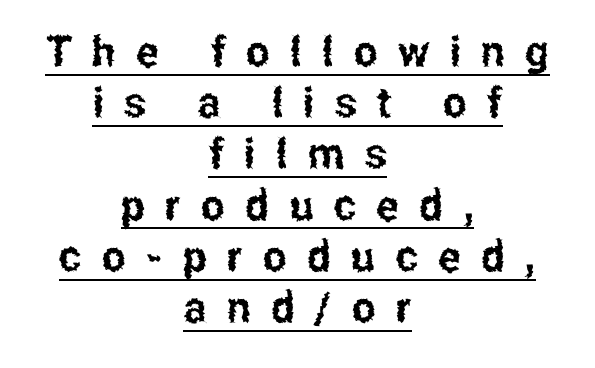
The image shows 42 px condensed sans-serif type, upright; set centered, line spacing 1.22x, unusually wide letter spacing (+0.49 em), underlined; low stroke contrast and a medium x-height.
